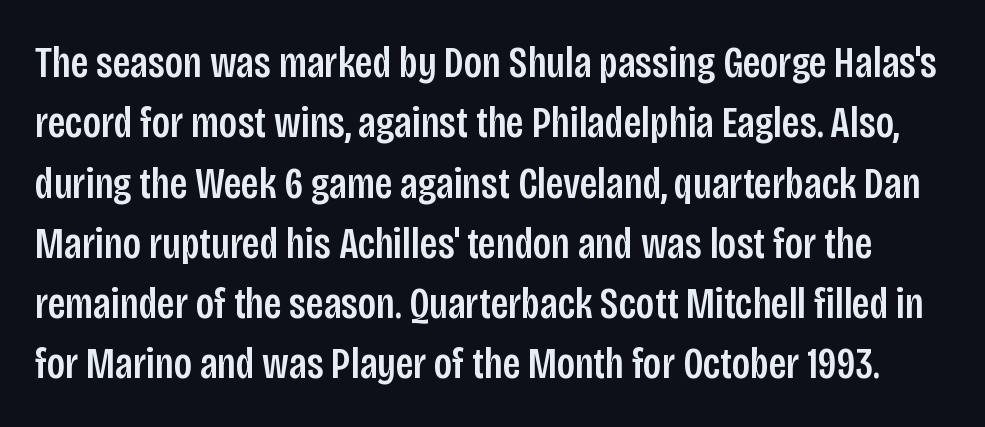
{"serif": "no", "italic": "no", "width": "condensed", "stroke_contrast": "low", "x_height": "large", "monospaced": "no", "underline": "no", "line_spacing": "normal", "line_spacing_ratio": 1.34, "letter_spacing": "normal", "letter_spacing_em": 0.0, "glyph_px": 45}
